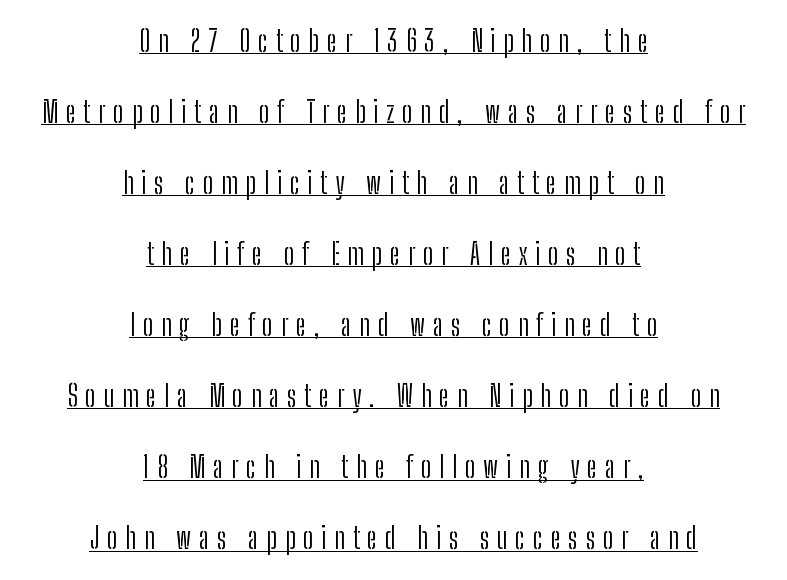
Q: Is the text bold? A: No.
Q: Is the text italic (slanted)? A: No, it is upright.
Q: Is the typeface a serif or a sans-serif typeface? A: Sans-serif.
Q: Is the text underlined? A: Yes.
Q: How is the paragraph aligned? A: Centered.
Q: Is the spacing between letters normal or unusually wide? A: Unusually wide.
Q: Is the spacing between lines tight, normal or loose? A: Loose.
Q: Width (condensed, normal, or wide)? A: Condensed.
Q: Stroke contrast? A: Low.
Q: x-height? A: Medium.
Q: Monospaced? A: No.
